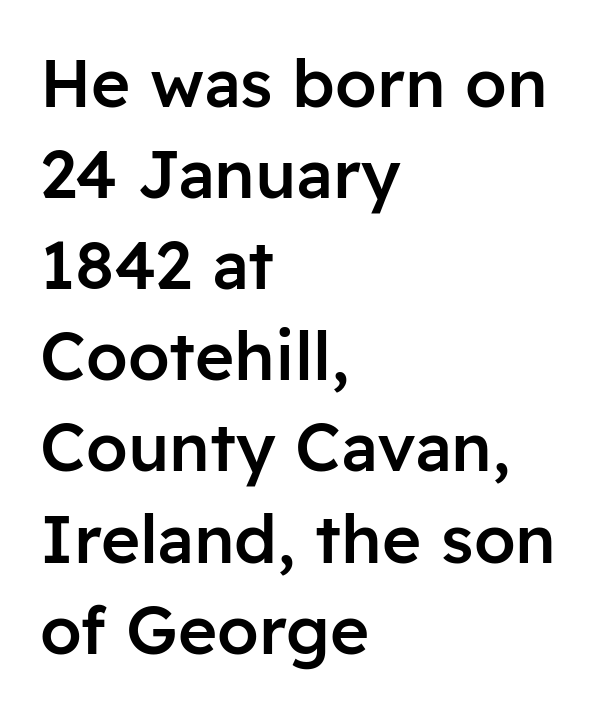
If you drew a ruler down the left edge, every line would touch it. The axis of the letterforms is exactly vertical. You can tell from the bare stems that sans-serif type was used. Students, observe: this is what conventionally led text looks like. The rendering keeps characters at their native spacing. The letters advance in unequal steps, a hallmark of proportional type.
